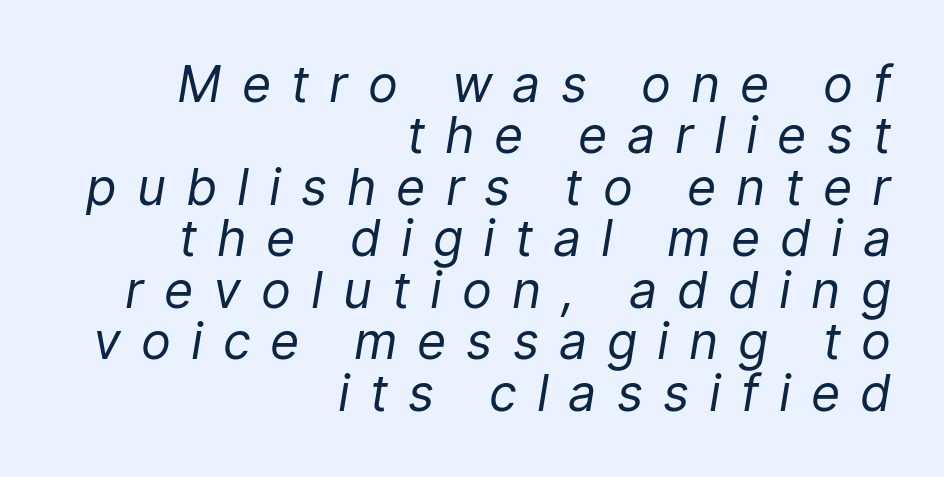
{"italic": "yes", "lean": "right", "slant_degrees": 9, "bold": "no", "weight": "regular", "width": "normal", "stroke_contrast": "low", "x_height": "medium", "monospaced": "no", "underline": "no", "align": "right", "line_spacing": "tight", "line_spacing_ratio": 1.03, "letter_spacing": "wide", "letter_spacing_em": 0.4, "glyph_px": 50}
